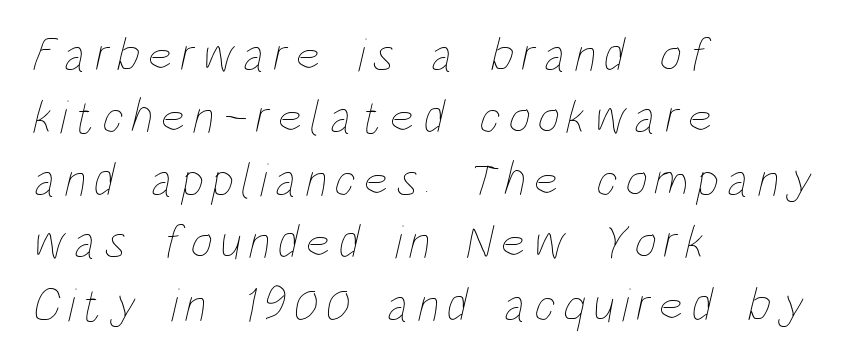
{"bold": "no", "weight": "thin", "width": "condensed", "stroke_contrast": "low", "x_height": "large", "monospaced": "no", "underline": "no", "align": "left", "line_spacing": "normal", "line_spacing_ratio": 1.3, "glyph_px": 48}
